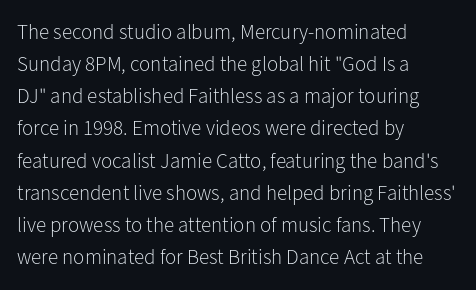
The image shows 21 px text type, upright; set left-aligned, normal line spacing (1.53x), normal letter spacing, not underlined.
